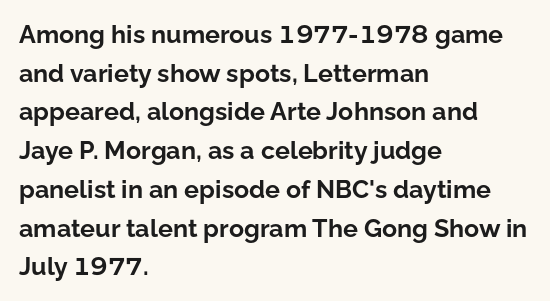
The image shows 25 px bold type, upright; set left-aligned, normal line spacing (1.55x), normal letter spacing, not underlined.
